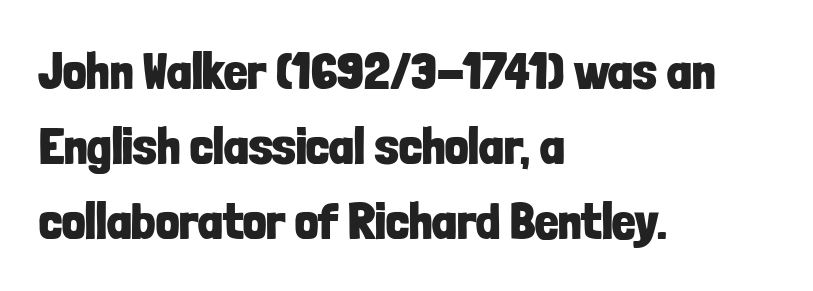
{"serif": "no", "italic": "no", "bold": "yes", "weight": "bold", "width": "condensed", "stroke_contrast": "low", "x_height": "medium", "monospaced": "no", "underline": "no", "align": "left", "line_spacing": "normal", "line_spacing_ratio": 1.44, "letter_spacing": "normal", "letter_spacing_em": 0.0, "glyph_px": 52}
